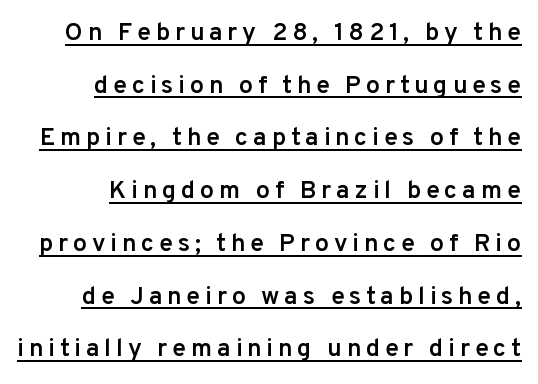
Whoever set this chose breathing room over compactness in the vertical rhythm. Every word sits above its own underline. Rendered with straight, roman letterforms. Bold? Not quite — semibold, heavier than regular but stopping short. In CSS terms this would be text-align: right.
